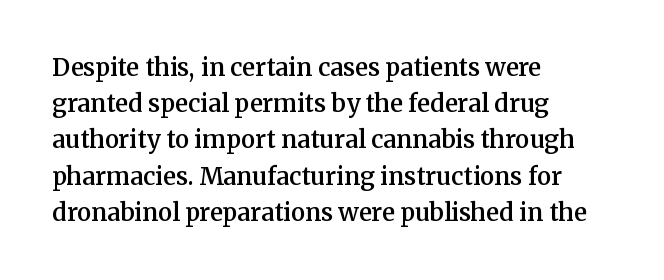
Q: Is the text bold? A: Semi-bold.
Q: Is the text italic (slanted)? A: No, it is upright.
Q: Is the text underlined? A: No.
Q: How is the paragraph aligned? A: Left-aligned.
Q: Is the spacing between letters normal or unusually wide? A: Normal.
Q: Is the spacing between lines tight, normal or loose? A: Normal.
